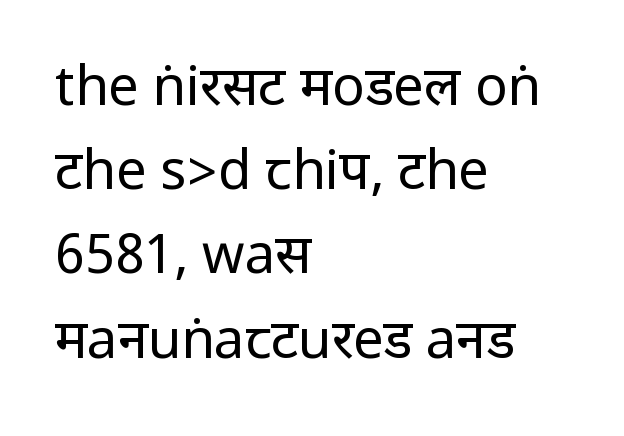
Q: Is the text bold? A: No.
Q: Is the text italic (slanted)? A: No, it is upright.
Q: Is the typeface a serif or a sans-serif typeface? A: Sans-serif.
Q: Is the text underlined? A: No.
Q: How is the paragraph aligned? A: Left-aligned.
Q: Is the spacing between letters normal or unusually wide? A: Normal.
Q: Is the spacing between lines tight, normal or loose? A: Normal.
Q: Width (condensed, normal, or wide)? A: Condensed.
Q: Stroke contrast? A: Low.
